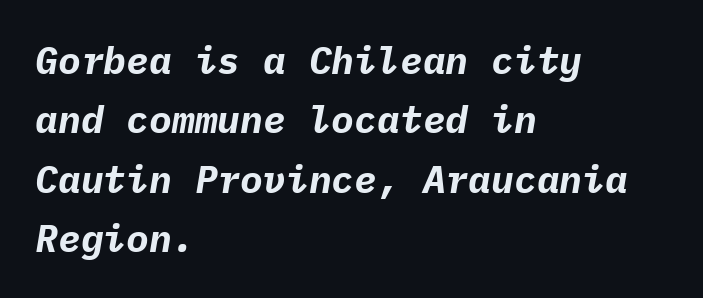
Does the weight exceed regular? Yes, all the way to bold. The foot of each line stays bare and open. Nothing unusual about the tracking: characters are spaced as the font intends. A typesetter would mark this as italic. The passage shown is typed in a monospace face where columns stay perfectly aligned.
